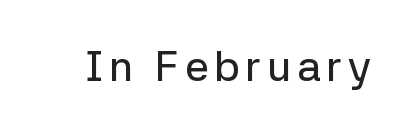
The image shows 43 px sans-serif type, upright; set not underlined; low stroke contrast and a medium x-height.
